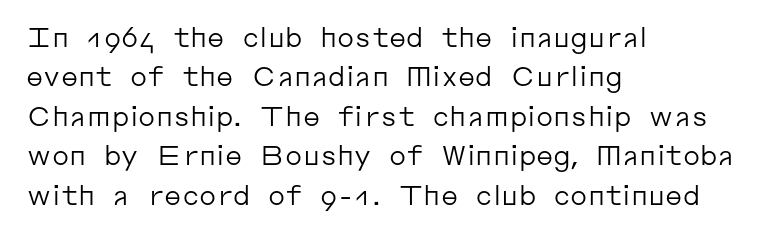
{"italic": "no", "bold": "no", "underline": "no", "align": "left", "line_spacing": "normal", "line_spacing_ratio": 1.46, "letter_spacing": "normal", "letter_spacing_em": 0.0, "glyph_px": 27}
